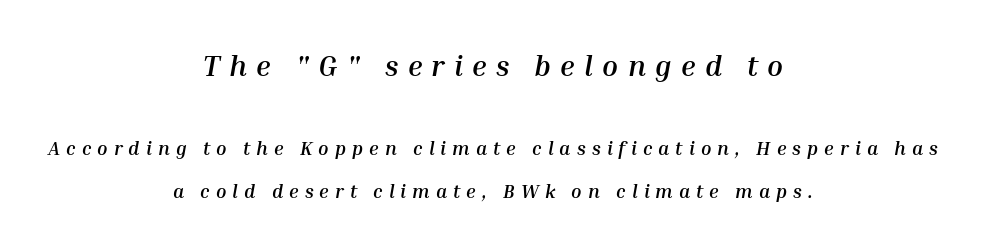
{"italic": "yes", "lean": "right", "slant_degrees": 10, "bold": "yes", "weight": "semibold", "width": "normal", "stroke_contrast": "medium", "x_height": "medium", "monospaced": "no", "underline": "no", "align": "center", "line_spacing": "loose", "line_spacing_ratio": 2.26, "letter_spacing": "wide", "letter_spacing_em": 0.32, "larger_block": "first", "size_ratio": 1.53, "glyph_px": 29}
